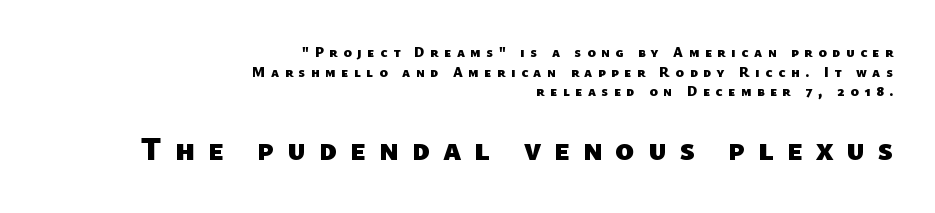
The image shows 32 px heavy sans-serif type; set right-aligned, normal line spacing (1.4x), unusually wide letter spacing (+0.4 em), not underlined; the second (bottom) block is 2.29x larger; low stroke contrast and a medium x-height.
